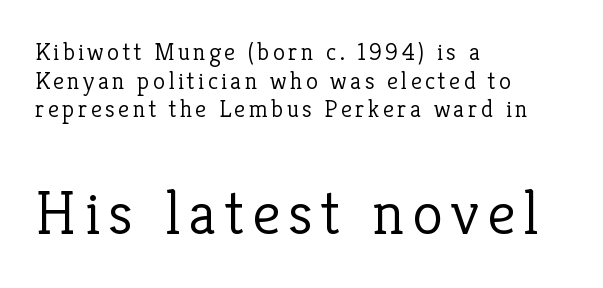
Unbolded letterforms with no extra heft. Underlining? Definitely not there. The block sitting lower on the canvas is the one with enlarged characters. You could not count columns in this text — the font is proportionally spaced.
